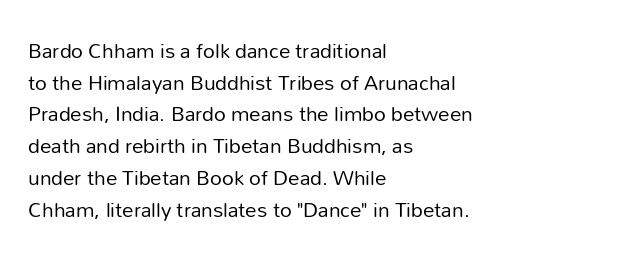
{"italic": "no", "bold": "no", "underline": "no", "align": "left", "line_spacing": "normal", "line_spacing_ratio": 1.38, "letter_spacing": "normal", "letter_spacing_em": 0.0, "glyph_px": 23}
